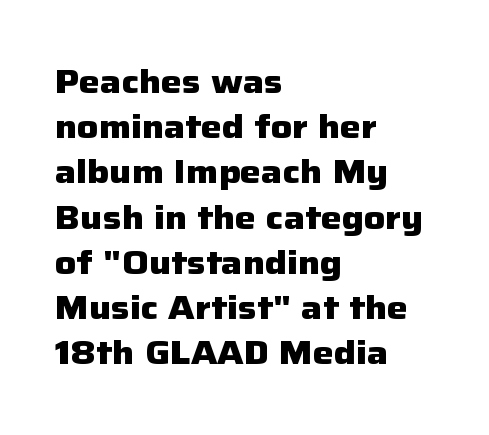
The horizontal fit of the characters is conventional and even. The line-height multiplier appears to be the usual default. Underline: absent. Spacing verdict: proportional, widths tailored to each character.
